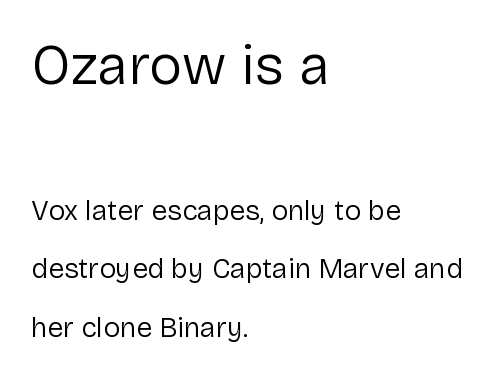
The image shows 56 px regular-weight sans-serif type, upright; set left-aligned, loose line spacing (2.09x), normal letter spacing, not underlined; the first (top) block is 2.0x larger; low stroke contrast and a medium x-height.
